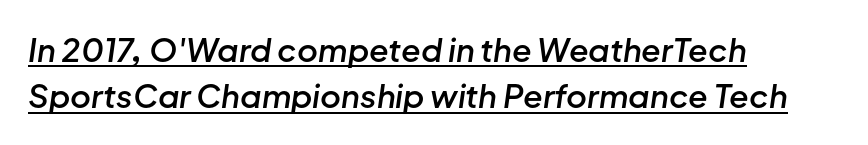
Q: Is the text bold? A: Semi-bold.
Q: Is the text italic (slanted)? A: Yes, it leans right by about 8 degrees.
Q: Is the text underlined? A: Yes.
Q: How is the paragraph aligned? A: Left-aligned.
Q: Is the spacing between letters normal or unusually wide? A: Normal.
Q: Is the spacing between lines tight, normal or loose? A: Normal.
Q: Width (condensed, normal, or wide)? A: Normal.
Q: Stroke contrast? A: Low.
Q: x-height? A: Medium.
Q: Monospaced? A: No.
